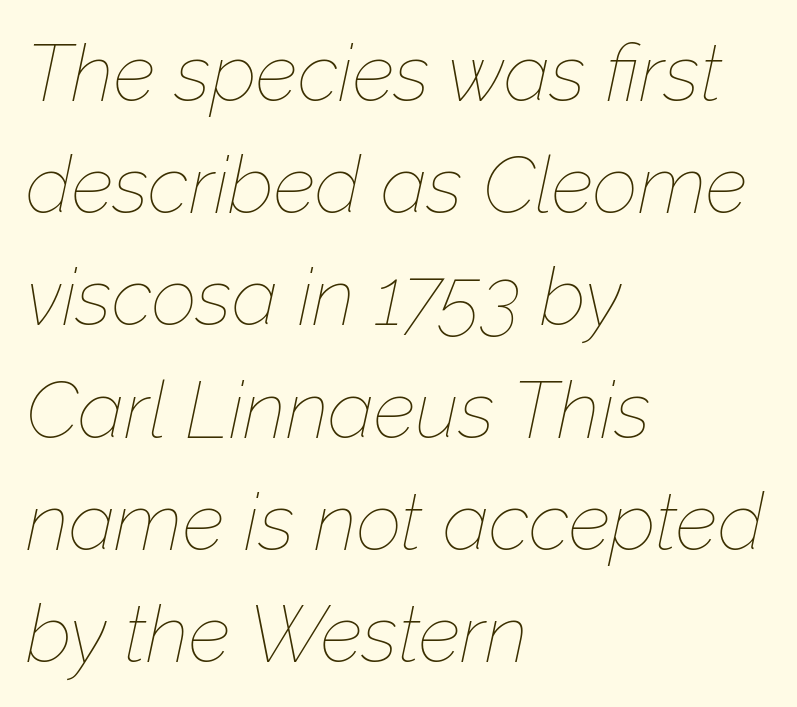
The image shows 79 px thin type, italic (leaning right); set left-aligned, normal line spacing (1.42x), normal letter spacing, not underlined; low stroke contrast and a medium x-height.
